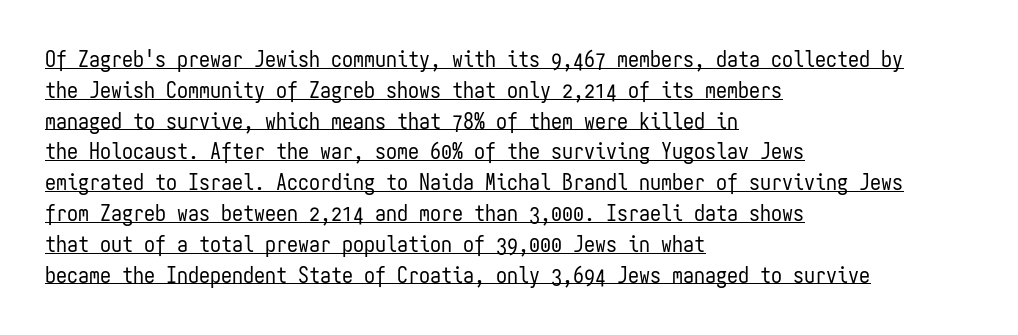
{"italic": "no", "bold": "no", "underline": "yes", "align": "left", "line_spacing": "normal", "line_spacing_ratio": 1.4, "letter_spacing": "normal", "letter_spacing_em": 0.0, "glyph_px": 22}
